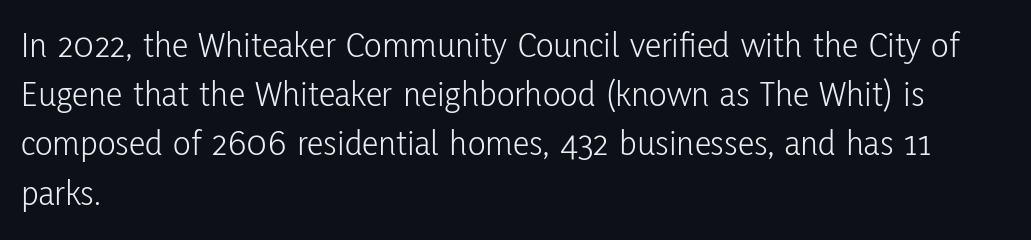
{"serif": "no", "italic": "no", "bold": "no", "weight": "light", "width": "condensed", "stroke_contrast": "low", "x_height": "medium", "monospaced": "no", "underline": "no", "align": "left", "line_spacing": "normal", "line_spacing_ratio": 1.33, "letter_spacing": "normal", "letter_spacing_em": 0.0, "glyph_px": 37}
